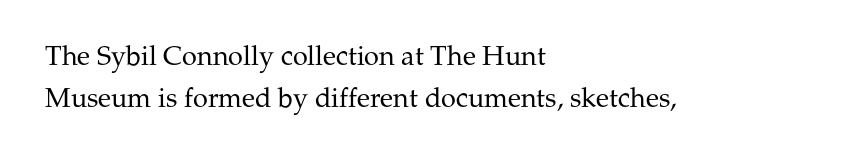
Q: Is the text bold? A: No.
Q: Is the text italic (slanted)? A: No, it is upright.
Q: Is the text underlined? A: No.
Q: How is the paragraph aligned? A: Left-aligned.
Q: Is the spacing between letters normal or unusually wide? A: Normal.
Q: Is the spacing between lines tight, normal or loose? A: Normal.
